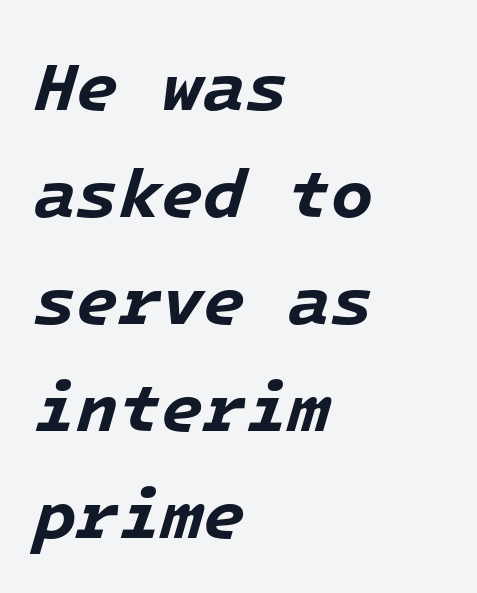
The image shows 69 px bold type, italic (leaning right), monospaced; set left-aligned, normal line spacing (1.55x), normal letter spacing, not underlined; low stroke contrast and a medium x-height.
